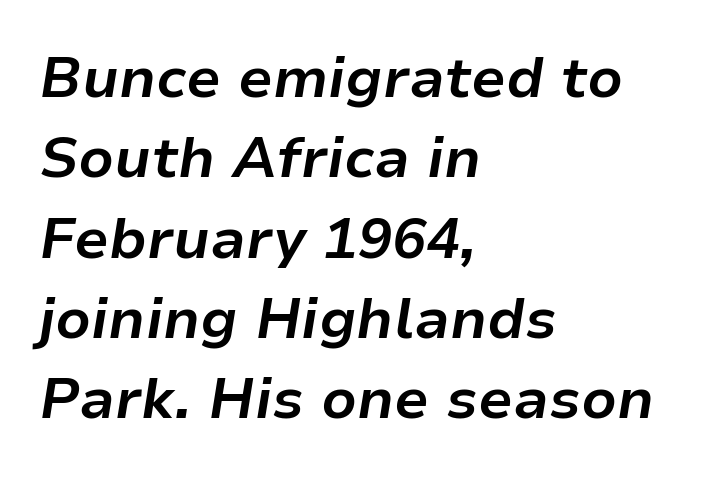
{"italic": "yes", "lean": "right", "slant_degrees": 9, "bold": "yes", "weight": "bold", "width": "normal", "stroke_contrast": "low", "x_height": "medium", "monospaced": "no", "underline": "no", "align": "left", "line_spacing": "normal", "line_spacing_ratio": 1.41, "letter_spacing": "normal", "letter_spacing_em": 0.0, "glyph_px": 57}
